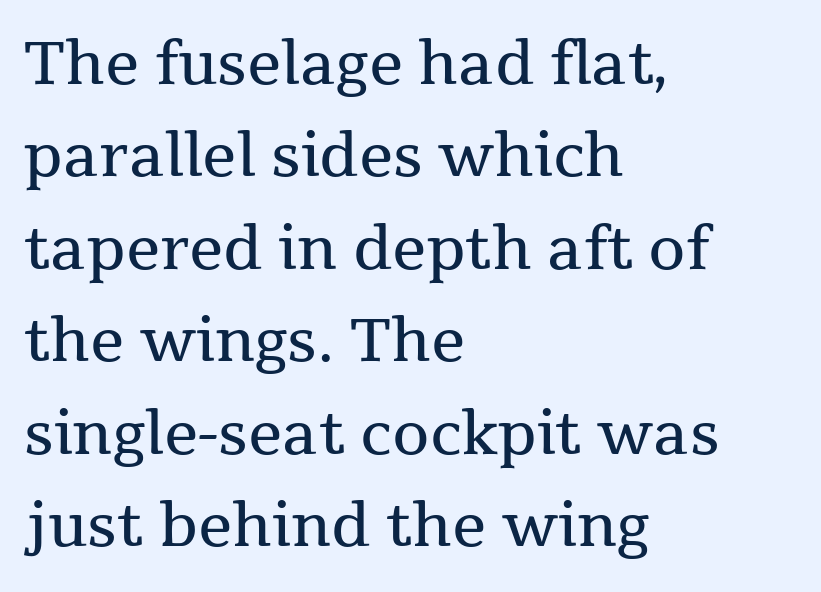
Q: Is the text bold? A: No.
Q: Is the text italic (slanted)? A: No, it is upright.
Q: Is the typeface a serif or a sans-serif typeface? A: Serif.
Q: Is the text underlined? A: No.
Q: How is the paragraph aligned? A: Left-aligned.
Q: Is the spacing between letters normal or unusually wide? A: Normal.
Q: Is the spacing between lines tight, normal or loose? A: Normal.
Q: Width (condensed, normal, or wide)? A: Normal.
Q: Stroke contrast? A: Medium.
Q: x-height? A: Medium.
Q: Monospaced? A: No.
